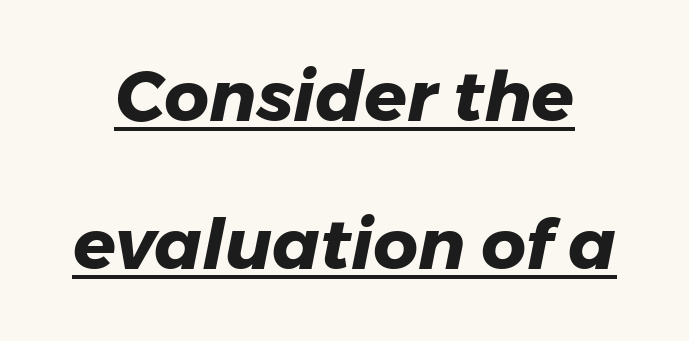
Q: Is the text bold? A: Yes.
Q: Is the text italic (slanted)? A: Yes, it leans right by about 11 degrees.
Q: Is the text underlined? A: Yes.
Q: Is the spacing between letters normal or unusually wide? A: Normal.
Q: Is the spacing between lines tight, normal or loose? A: Loose.
Q: Width (condensed, normal, or wide)? A: Normal.
Q: Stroke contrast? A: Low.
Q: x-height? A: Medium.
Q: Monospaced? A: No.
